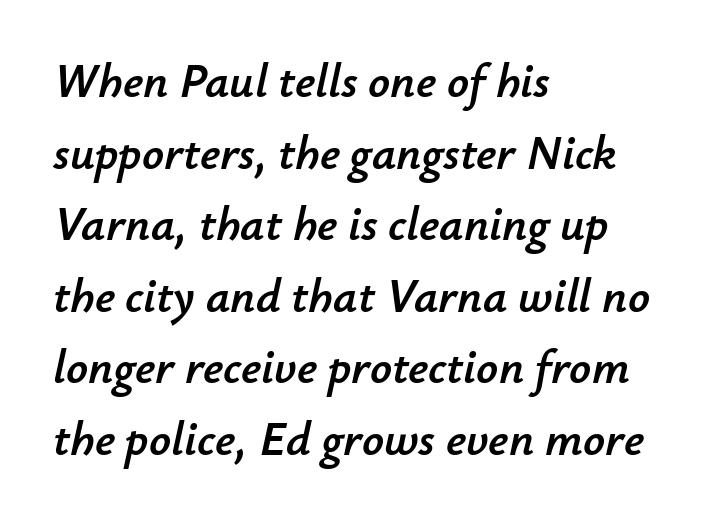
The image shows 48 px text type, italic (leaning right); set left-aligned, normal line spacing (1.49x), normal letter spacing, not underlined; low stroke contrast and a small x-height.
